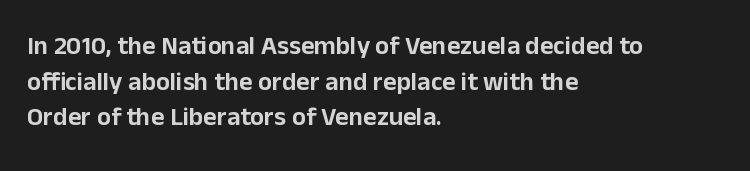
The image shows 26 px text type, upright; set left-aligned, normal line spacing (1.37x), normal letter spacing, not underlined.
